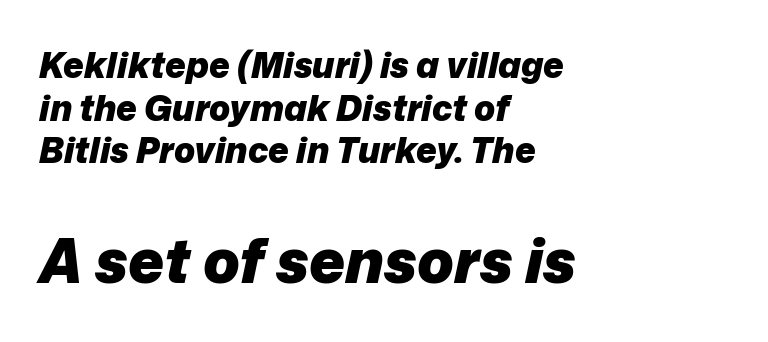
Q: Is the text bold? A: Yes.
Q: Is the text italic (slanted)? A: Yes, it leans right by about 12 degrees.
Q: Is the text underlined? A: No.
Q: How is the paragraph aligned? A: Left-aligned.
Q: Is the spacing between letters normal or unusually wide? A: Normal.
Q: Which block of text is set in a larger size, the first (top) or the second (bottom)? A: The second (bottom) one.
Q: Width (condensed, normal, or wide)? A: Normal.
Q: Stroke contrast? A: Low.
Q: x-height? A: Medium.
Q: Monospaced? A: No.
